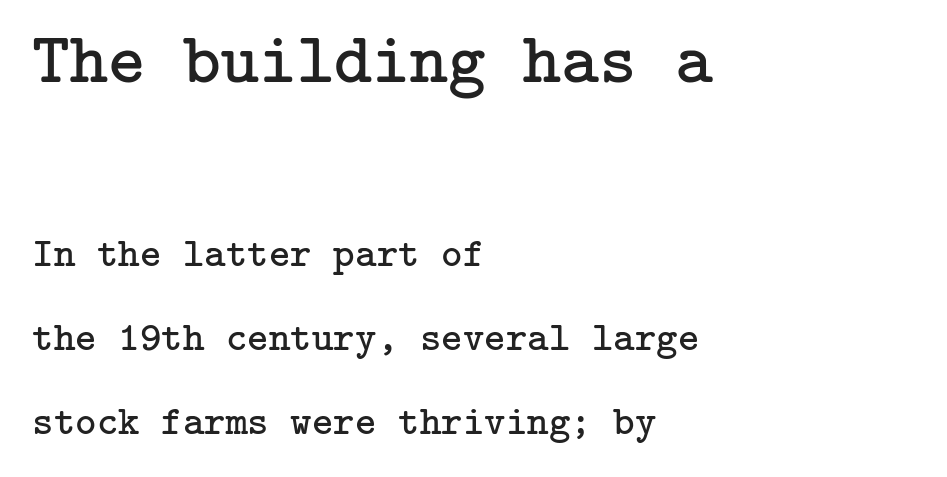
The image shows 72 px regular-weight serif type, upright; set left-aligned, loose line spacing (2.05x), normal letter spacing, not underlined; the first (top) block is 1.76x larger; low stroke contrast and a medium x-height.
